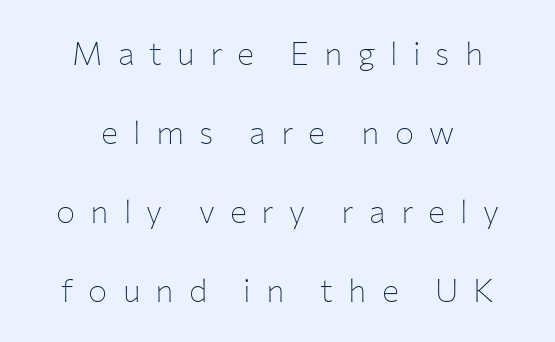
The image shows 32 px thin sans-serif type, upright; set centered, loose line spacing (2.47x), unusually wide letter spacing (+0.47 em), not underlined; low stroke contrast and a medium x-height.
